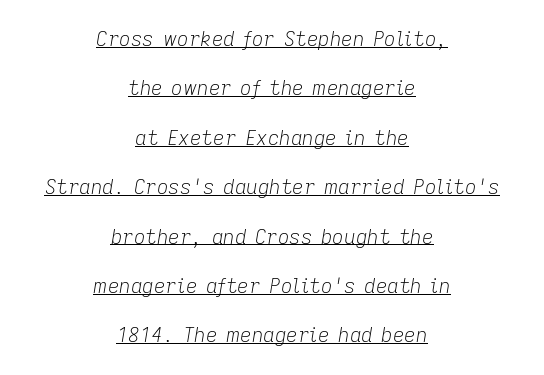
The image shows 20 px text type, italic (leaning right); set centered, loose line spacing (2.47x), normal letter spacing, underlined.
